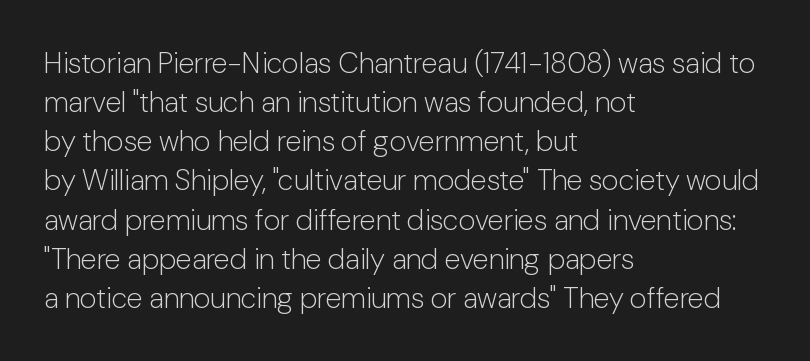
The image shows 29 px light sans-serif type, upright; set left-aligned, normal line spacing (1.35x), normal letter spacing, not underlined; low stroke contrast and a medium x-height.
